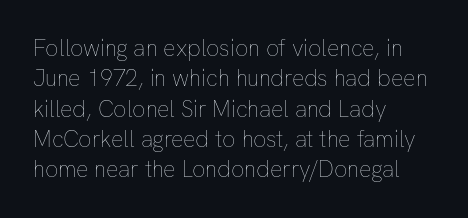
{"italic": "no", "bold": "no", "underline": "no", "align": "left", "line_spacing": "normal", "line_spacing_ratio": 1.32, "letter_spacing": "normal", "letter_spacing_em": 0.0, "glyph_px": 23}
